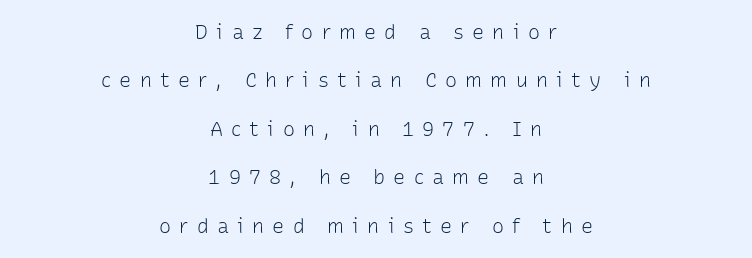
The type is letterspaced generously, with wide tracking. The rendering positions every line midway between the sides. Successive baselines arrive slowly, with a big drop between each. The lettering holds an erect, upright posture throughout. A light-to-regular cut is what we see here.
